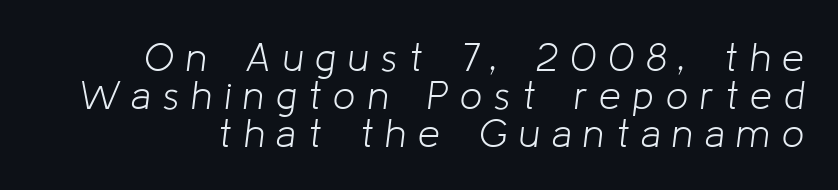
{"italic": "yes", "lean": "right", "slant_degrees": 8, "bold": "no", "weight": "light", "width": "normal", "stroke_contrast": "low", "x_height": "medium", "monospaced": "no", "underline": "no", "line_spacing": "tight", "line_spacing_ratio": 0.98, "letter_spacing": "wide", "letter_spacing_em": 0.31, "glyph_px": 39}
